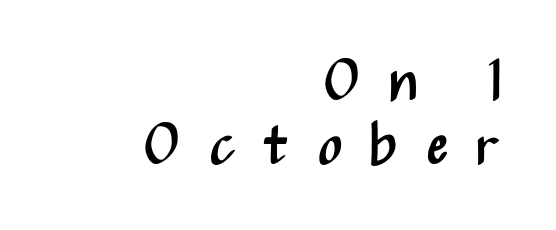
Q: Is the text bold? A: No.
Q: Is the text italic (slanted)? A: No, it is upright.
Q: Is the typeface a serif or a sans-serif typeface? A: Sans-serif.
Q: Is the text underlined? A: No.
Q: How is the paragraph aligned? A: Right-aligned.
Q: Is the spacing between letters normal or unusually wide? A: Unusually wide.
Q: Is the spacing between lines tight, normal or loose? A: Tight.
Q: Width (condensed, normal, or wide)? A: Condensed.
Q: Stroke contrast? A: Medium.
Q: x-height? A: Medium.
Q: Monospaced? A: No.
